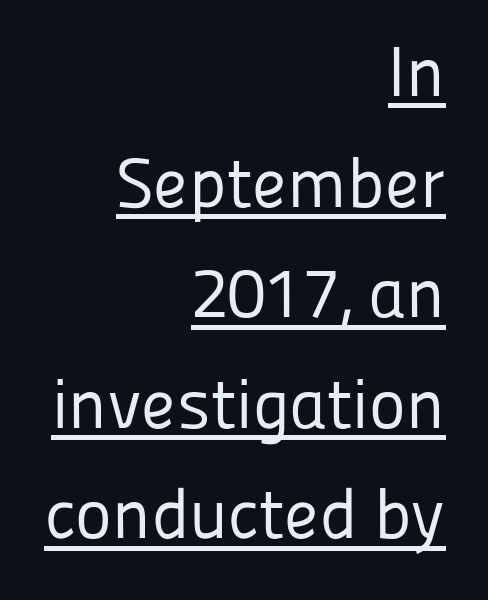
{"serif": "no", "italic": "no", "bold": "no", "weight": "regular", "width": "normal", "stroke_contrast": "low", "x_height": "medium", "monospaced": "no", "underline": "yes", "align": "right", "line_spacing": "normal", "line_spacing_ratio": 1.58, "letter_spacing": "normal", "letter_spacing_em": 0.0, "glyph_px": 70}
